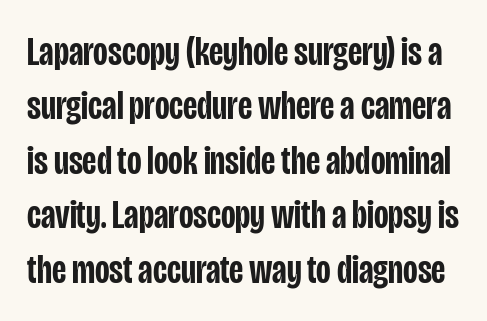
The image shows 40 px semibold, condensed sans-serif type, upright; set normal line spacing (1.36x), normal letter spacing, not underlined; low stroke contrast and a large x-height.
